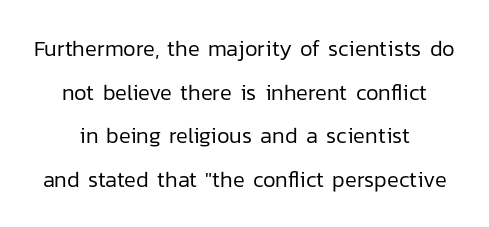
Q: Is the text bold? A: No.
Q: Is the text italic (slanted)? A: No, it is upright.
Q: Is the text underlined? A: No.
Q: How is the paragraph aligned? A: Centered.
Q: Is the spacing between letters normal or unusually wide? A: Normal.
Q: Is the spacing between lines tight, normal or loose? A: Loose.
